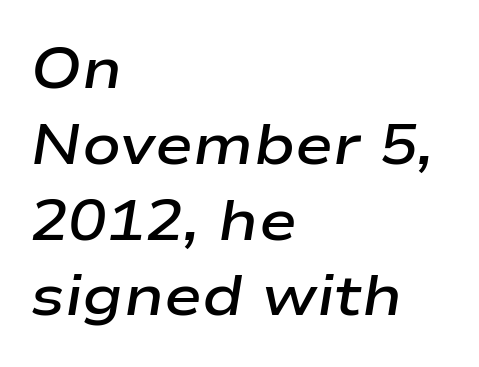
The image shows 57 px semibold, wide type, italic (leaning right); set left-aligned, normal line spacing (1.33x), normal letter spacing, not underlined; low stroke contrast and a medium x-height.
